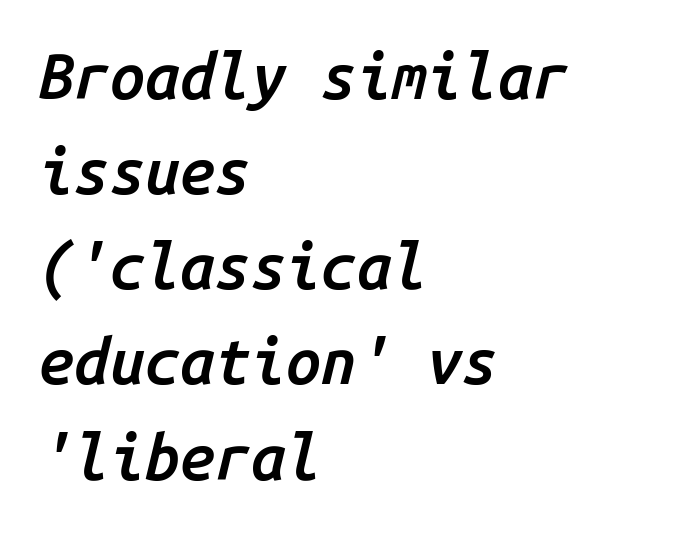
Q: Is the text bold? A: Semi-bold.
Q: Is the text italic (slanted)? A: Yes, it leans right by about 14 degrees.
Q: Is the text underlined? A: No.
Q: How is the paragraph aligned? A: Left-aligned.
Q: Is the spacing between letters normal or unusually wide? A: Normal.
Q: Is the spacing between lines tight, normal or loose? A: Normal.
Q: Width (condensed, normal, or wide)? A: Normal.
Q: Stroke contrast? A: Low.
Q: x-height? A: Medium.
Q: Monospaced? A: Yes.
